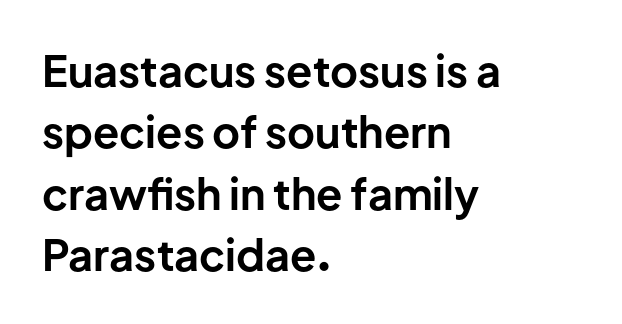
The image shows 43 px bold sans-serif type, upright; set left-aligned, normal line spacing (1.43x), normal letter spacing, not underlined; low stroke contrast and a medium x-height.
